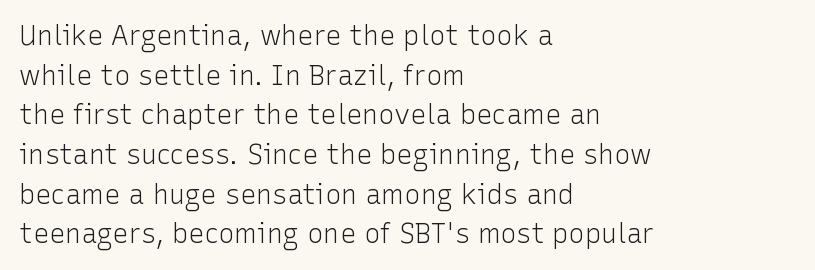
Notice how descenders clear the ascenders below comfortably — that's standard leading. Inter-character spacing is left at the font's built-in metrics. Bare-footed words on every line. The strokes are not fattened; the text isn't bold. A student would call this left alignment; a typographer would say flush left, rag right.
